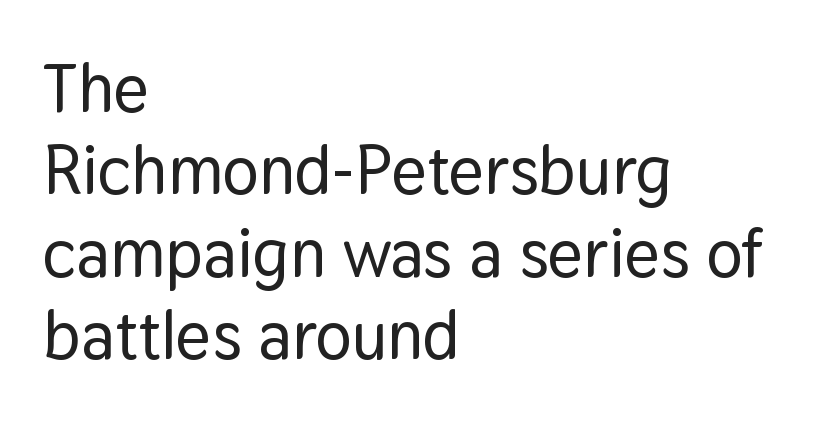
The image shows 68 px sans-serif type, upright; set left-aligned, line spacing 1.21x, normal letter spacing, not underlined; low stroke contrast and a medium x-height.
